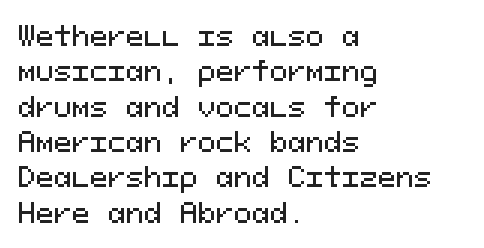
The image shows 27 px text type, upright; set left-aligned, normal line spacing (1.31x), normal letter spacing, not underlined.
